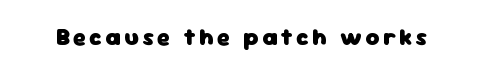
{"italic": "no", "bold": "yes", "underline": "no", "glyph_px": 24}
